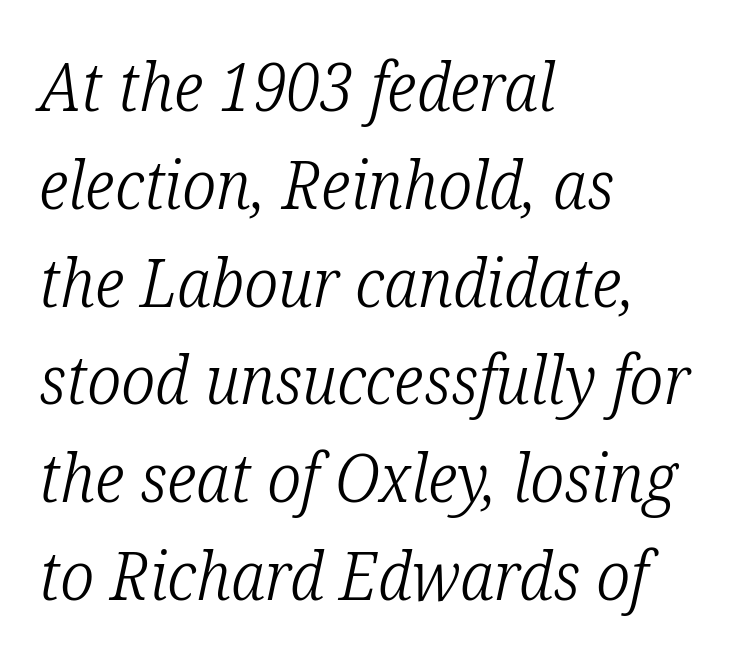
Q: Is the text bold? A: No.
Q: Is the text italic (slanted)? A: Yes, it leans right by about 12 degrees.
Q: Is the typeface a serif or a sans-serif typeface? A: Serif.
Q: Is the text underlined? A: No.
Q: How is the paragraph aligned? A: Left-aligned.
Q: Is the spacing between letters normal or unusually wide? A: Normal.
Q: Is the spacing between lines tight, normal or loose? A: Normal.
Q: Width (condensed, normal, or wide)? A: Condensed.
Q: Stroke contrast? A: Low.
Q: x-height? A: Medium.
Q: Monospaced? A: No.
